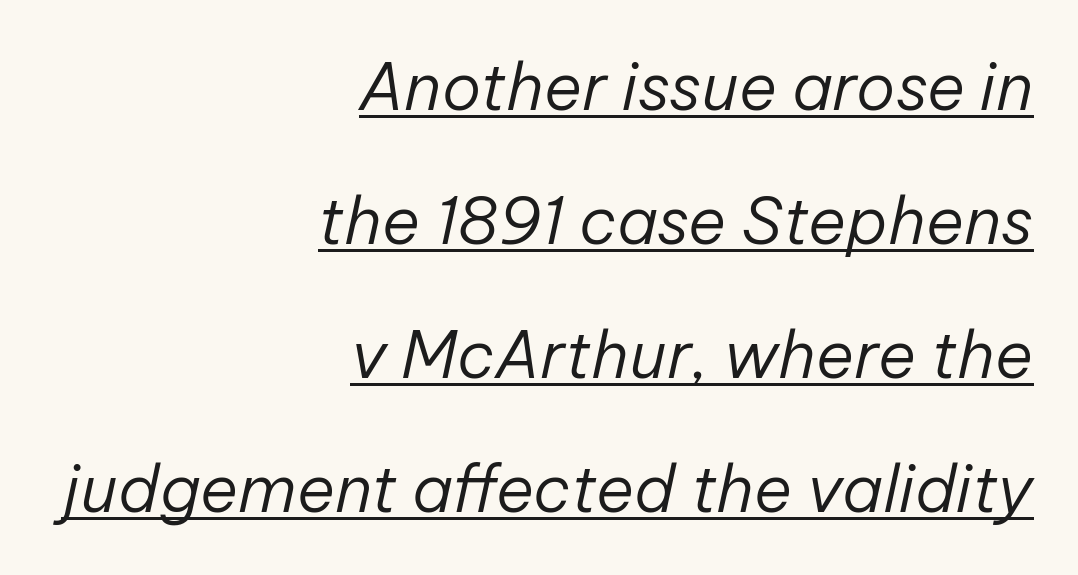
The image shows 65 px regular-weight type, italic (leaning right); set right-aligned, loose line spacing (2.06x), normal letter spacing, underlined; low stroke contrast and a medium x-height.
